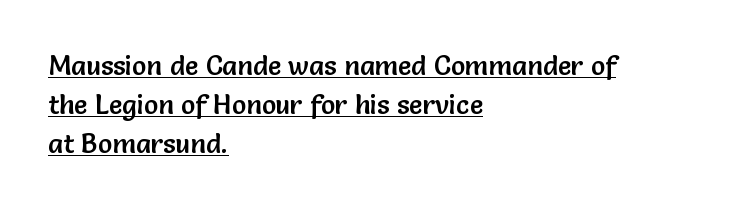
{"italic": "no", "underline": "yes", "align": "left", "line_spacing": "normal", "line_spacing_ratio": 1.45, "letter_spacing": "normal", "letter_spacing_em": 0.0, "glyph_px": 27}
